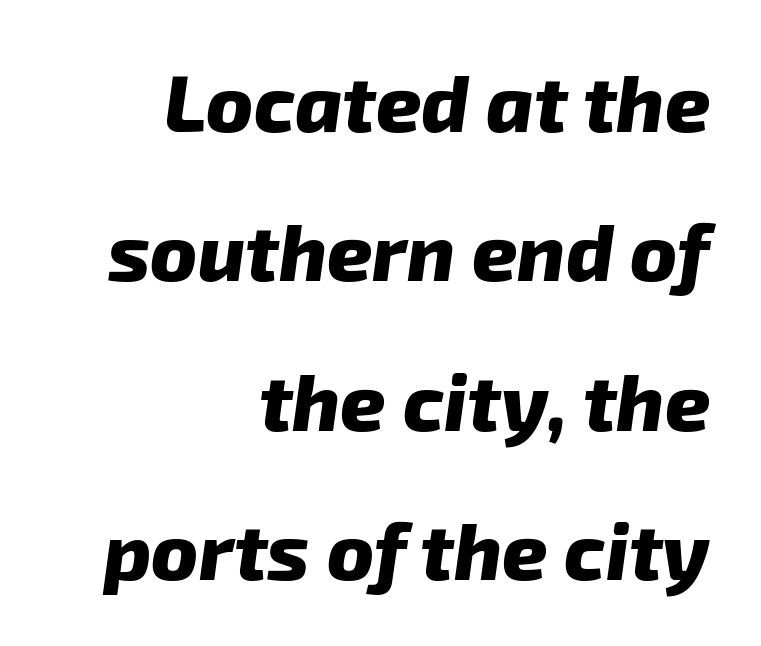
You could call the tracking neutral — neither tight nor loose. Type without underlining. The face used here is proportionally spaced, like ordinary book or web type. Its strokes are broad and dark, the hallmark of bold type. Reading down the block, your eye finds every line finishing at a fixed right position.
